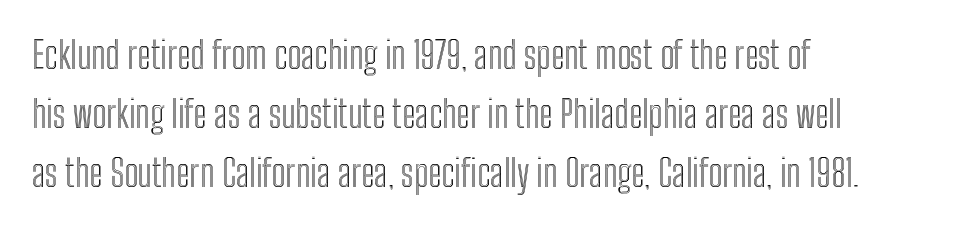
Characters remain perfectly vertical along every line. Look at the tracking — it's just the regular setting, nothing added. Reading down the block, your eye returns to a fixed left position each line. Character widths vary here, with narrow letters taking less room than wide ones.
